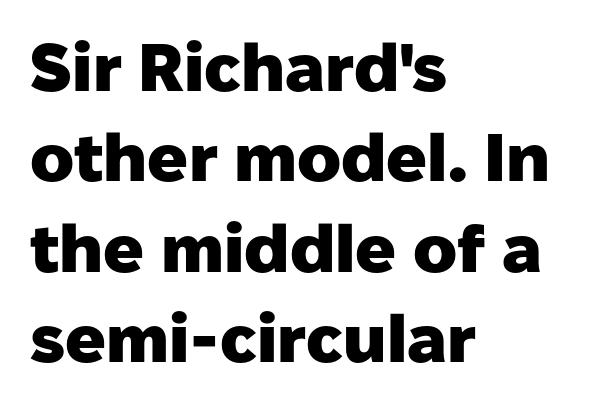
Q: Is the text bold? A: Yes.
Q: Is the text italic (slanted)? A: No, it is upright.
Q: Is the typeface a serif or a sans-serif typeface? A: Sans-serif.
Q: Is the text underlined? A: No.
Q: How is the paragraph aligned? A: Left-aligned.
Q: Is the spacing between letters normal or unusually wide? A: Normal.
Q: Is the spacing between lines tight, normal or loose? A: Normal.
Q: Width (condensed, normal, or wide)? A: Normal.
Q: Stroke contrast? A: Low.
Q: x-height? A: Medium.
Q: Monospaced? A: No.
